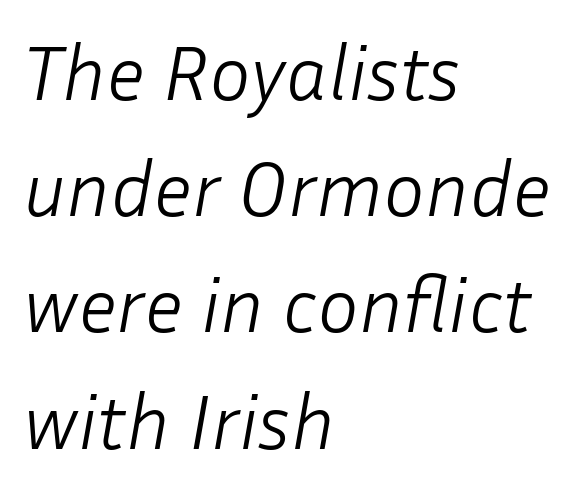
Words appear dense and cohesive because spacing is normal. Stems and bowls with no extra thickness — not bold. This is oblique type, the kind used for emphasis or titles. Each letter keeps its own natural width here, so spacing adapts to shape. Only glyphs here, with clear space below each row.
